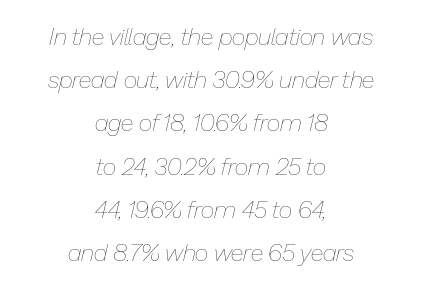
The image shows 24 px text type, italic (leaning right); set centered, line spacing 1.8x, normal letter spacing, not underlined.
